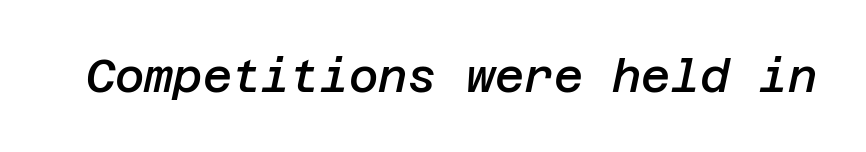
{"italic": "yes", "lean": "right", "slant_degrees": 12, "bold": "semi", "weight": "semibold", "width": "normal", "stroke_contrast": "low", "x_height": "large", "underline": "no", "letter_spacing": "normal", "letter_spacing_em": 0.0, "glyph_px": 45}
